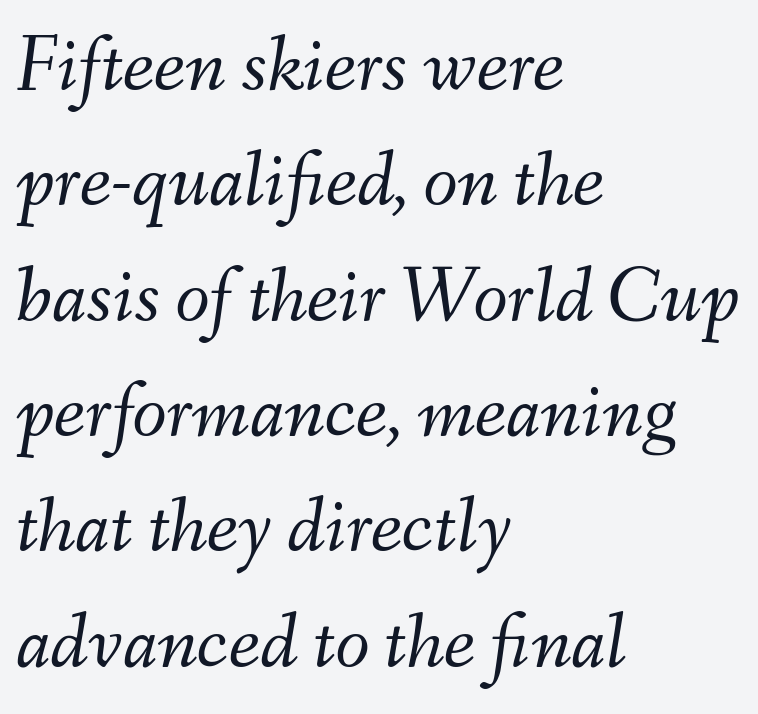
{"italic": "yes", "lean": "right", "slant_degrees": 9, "bold": "no", "weight": "light", "width": "normal", "stroke_contrast": "medium", "x_height": "small", "monospaced": "no", "underline": "no", "align": "left", "line_spacing": "normal", "line_spacing_ratio": 1.46, "letter_spacing": "normal", "letter_spacing_em": 0.0, "glyph_px": 79}
